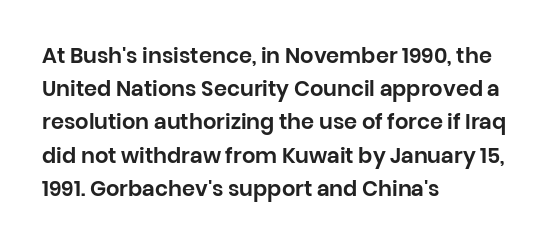
Q: Is the text italic (slanted)? A: No, it is upright.
Q: Is the text underlined? A: No.
Q: How is the paragraph aligned? A: Left-aligned.
Q: Is the spacing between letters normal or unusually wide? A: Normal.
Q: Is the spacing between lines tight, normal or loose? A: Normal.
